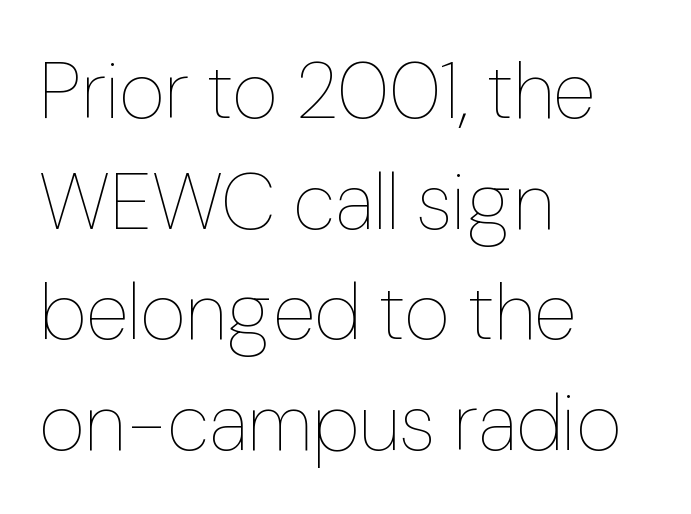
The image shows 79 px thin type, upright; set left-aligned, normal line spacing (1.4x), normal letter spacing, not underlined; low stroke contrast and a medium x-height.
